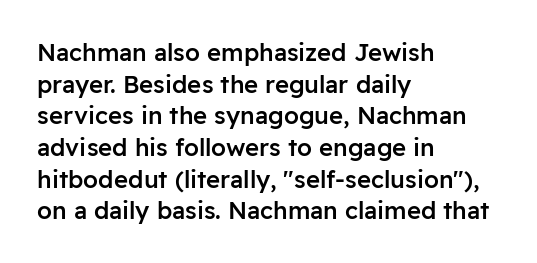
The image shows 24 px text type, upright; set left-aligned, normal line spacing (1.32x), normal letter spacing, not underlined.
